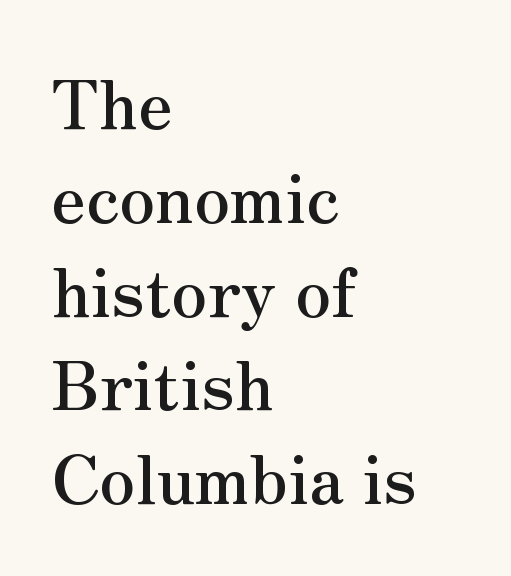
Check under the words: just untouched page. Vertical spacing — default. The rendering uses natural spacing where letterforms have individual widths. Typeset ragged right — the left edge is the straight one. Spacing between characters is what you'd get straight out of the box.
